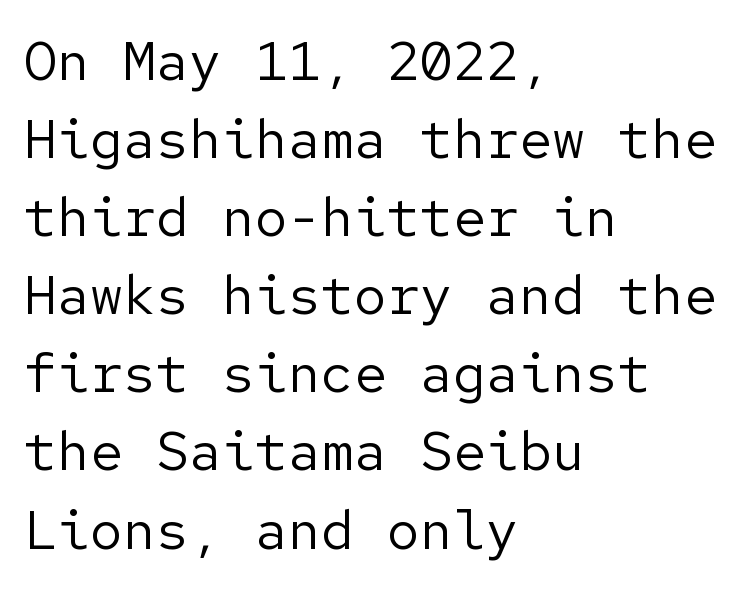
Q: Is the text bold? A: No.
Q: Is the text italic (slanted)? A: No, it is upright.
Q: Is the typeface a serif or a sans-serif typeface? A: Sans-serif.
Q: Is the text underlined? A: No.
Q: How is the paragraph aligned? A: Left-aligned.
Q: Is the spacing between letters normal or unusually wide? A: Normal.
Q: Is the spacing between lines tight, normal or loose? A: Normal.
Q: Width (condensed, normal, or wide)? A: Normal.
Q: Stroke contrast? A: Low.
Q: x-height? A: Medium.
